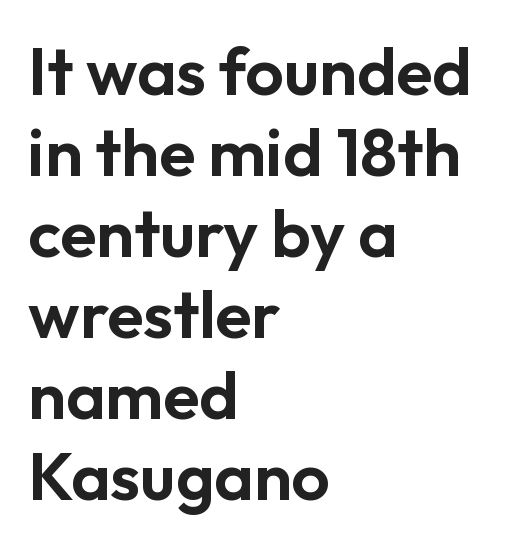
Q: Is the text italic (slanted)? A: No, it is upright.
Q: Is the typeface a serif or a sans-serif typeface? A: Sans-serif.
Q: Is the text underlined? A: No.
Q: How is the paragraph aligned? A: Left-aligned.
Q: Is the spacing between letters normal or unusually wide? A: Normal.
Q: Width (condensed, normal, or wide)? A: Normal.
Q: Stroke contrast? A: Low.
Q: x-height? A: Medium.
Q: Monospaced? A: No.
